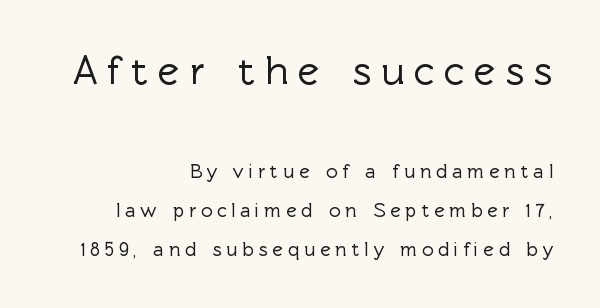
{"serif": "no", "italic": "no", "width": "normal", "x_height": "medium", "monospaced": "no", "underline": "no", "align": "right", "line_spacing": "loose", "line_spacing_ratio": 1.95, "letter_spacing": "wide", "letter_spacing_em": 0.23, "larger_block": "first", "size_ratio": 2.05, "glyph_px": 41}
